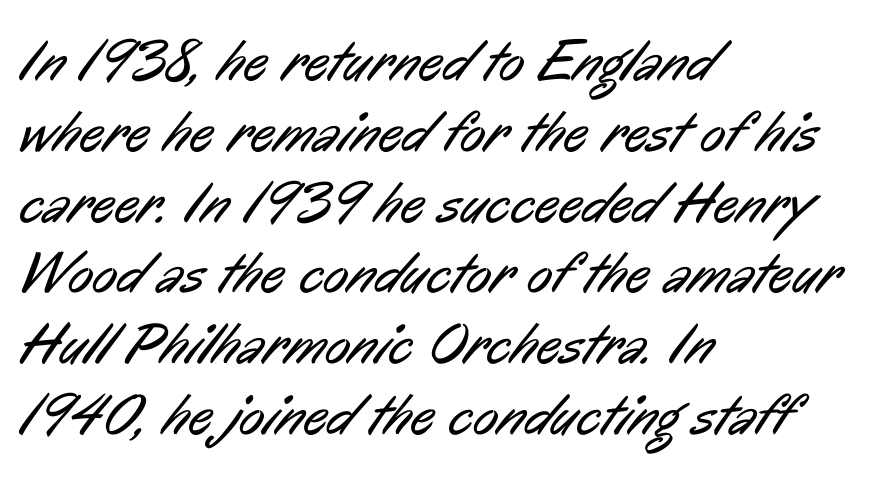
Q: Is the text bold? A: No.
Q: Is the typeface a serif or a sans-serif typeface? A: Sans-serif.
Q: Is the text underlined? A: No.
Q: How is the paragraph aligned? A: Left-aligned.
Q: Is the spacing between letters normal or unusually wide? A: Normal.
Q: Width (condensed, normal, or wide)? A: Condensed.
Q: Stroke contrast? A: Low.
Q: x-height? A: Medium.
Q: Monospaced? A: No.
